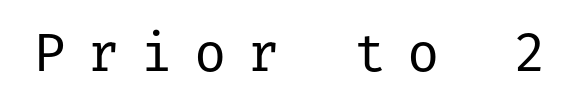
The image shows 54 px regular-weight sans-serif type, upright; set unusually wide letter spacing (+0.39 em), not underlined; low stroke contrast and a medium x-height.
